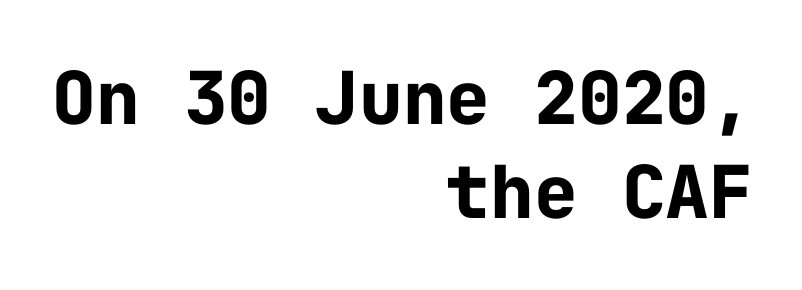
Q: Is the text bold? A: Yes.
Q: Is the text italic (slanted)? A: No, it is upright.
Q: Is the typeface a serif or a sans-serif typeface? A: Sans-serif.
Q: Is the text underlined? A: No.
Q: How is the paragraph aligned? A: Right-aligned.
Q: Is the spacing between letters normal or unusually wide? A: Normal.
Q: Is the spacing between lines tight, normal or loose? A: Normal.
Q: Width (condensed, normal, or wide)? A: Normal.
Q: Stroke contrast? A: Low.
Q: x-height? A: Medium.
Q: Monospaced? A: Yes.
